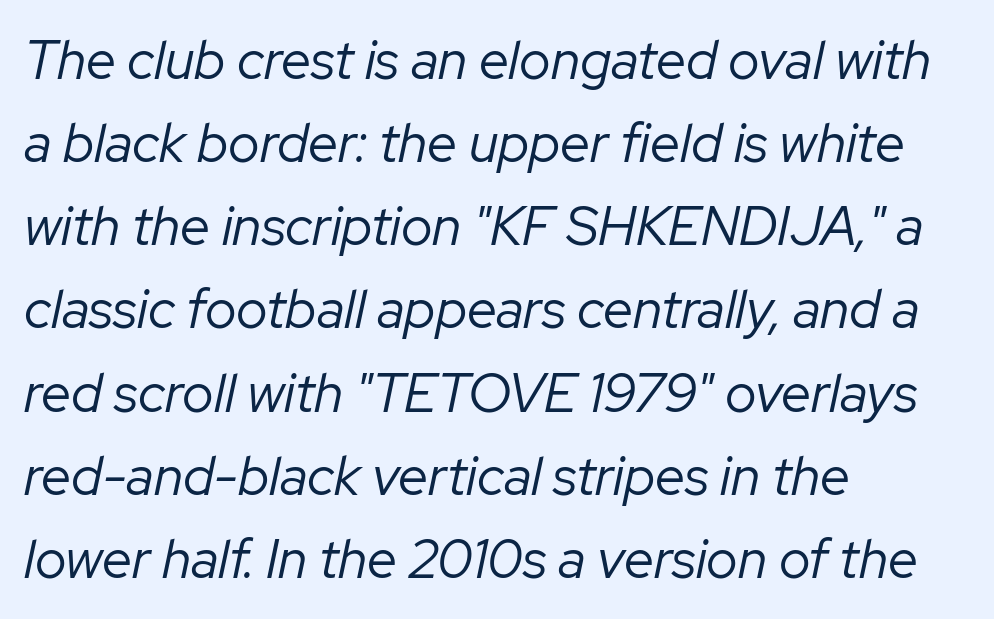
{"italic": "yes", "lean": "right", "slant_degrees": 12, "bold": "no", "weight": "regular", "width": "normal", "stroke_contrast": "low", "x_height": "medium", "monospaced": "no", "underline": "no", "align": "left", "line_spacing": "normal", "line_spacing_ratio": 1.54, "letter_spacing": "normal", "letter_spacing_em": 0.0, "glyph_px": 54}
